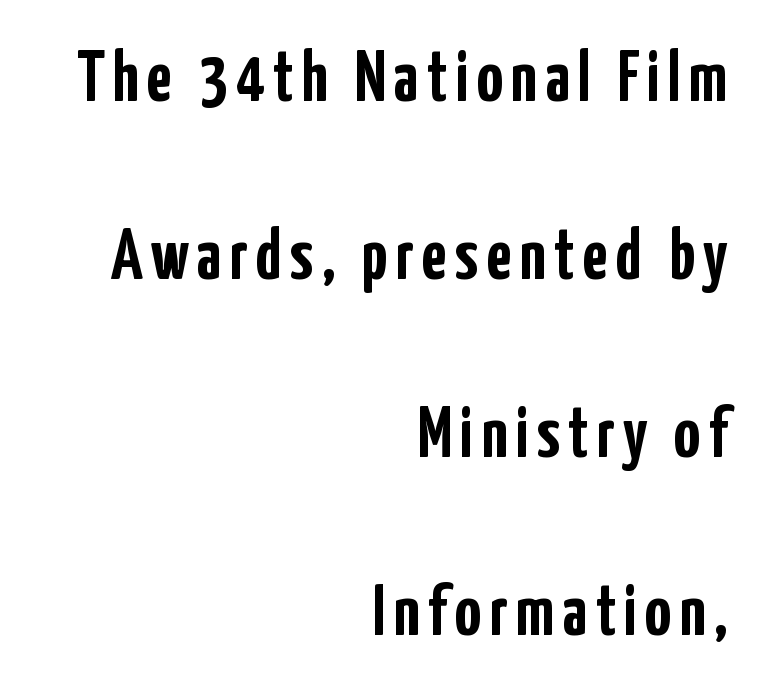
Vertical spacing — loose. Each glyph is drawn with heavy, bold strokes. Descenders are the only things crossing below the line. These lines are rendered in a variable-pitch font. The typeface chosen for these lines omits serifs. Short and long lines alike share a common ending point at right.
